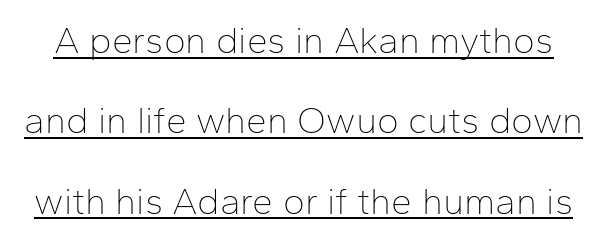
{"serif": "no", "italic": "no", "bold": "no", "weight": "thin", "width": "normal", "stroke_contrast": "low", "x_height": "medium", "monospaced": "no", "underline": "yes", "line_spacing": "loose", "line_spacing_ratio": 2.17, "letter_spacing": "normal", "letter_spacing_em": 0.0, "glyph_px": 37}
